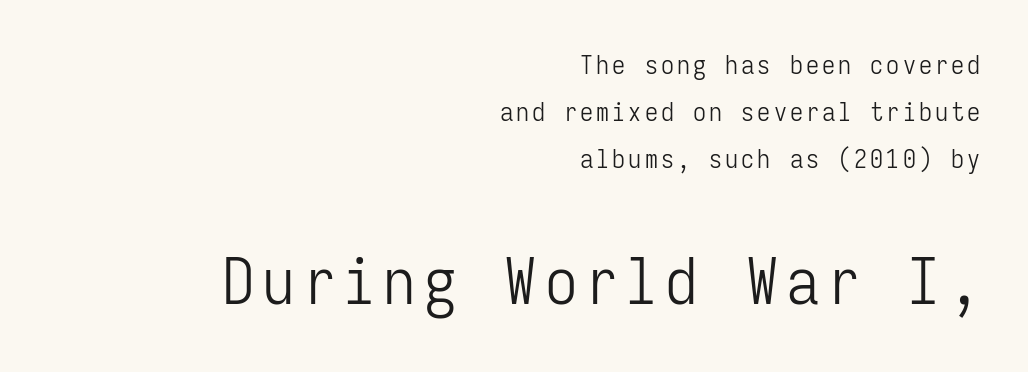
The image shows 65 px light, condensed sans-serif type, upright, monospaced; set right-aligned, line spacing 1.81x, not underlined; the second (bottom) block is 2.5x larger; low stroke contrast and a medium x-height.
